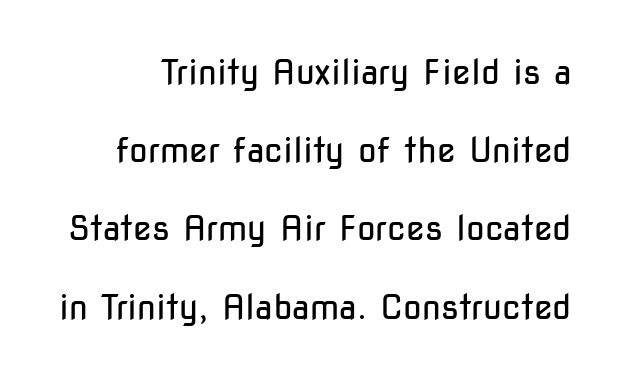
Honestly, the letter spacing is just normal — you wouldn't notice it. The zone under the glyphs is completely vacant. Nothing sits at the stroke ends, so this counts as sans-serif. Style check: upright. Each letter keeps its own natural width here, so spacing adapts to shape. The font sits on the lighter half of the weight spectrum, regular included.
